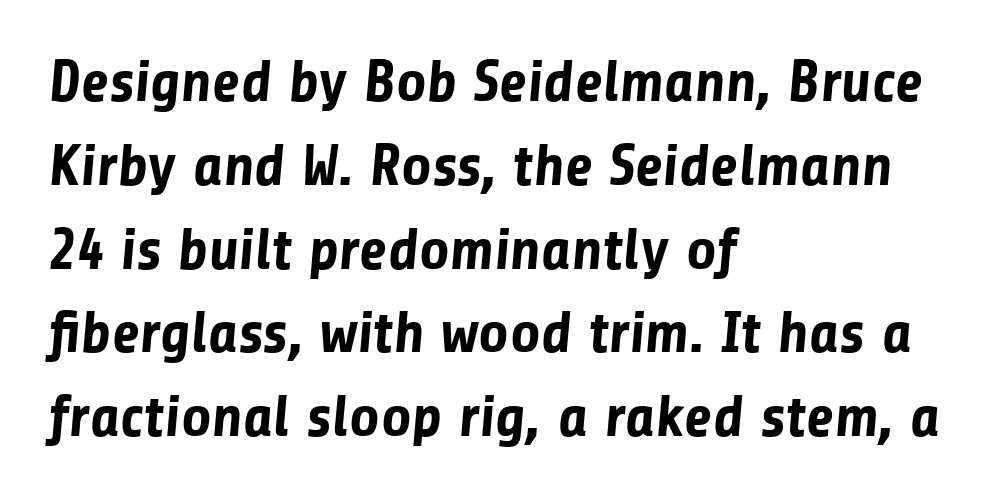
The image shows 59 px bold sans-serif type; set left-aligned, normal line spacing (1.42x), normal letter spacing, not underlined; low stroke contrast and a medium x-height.
